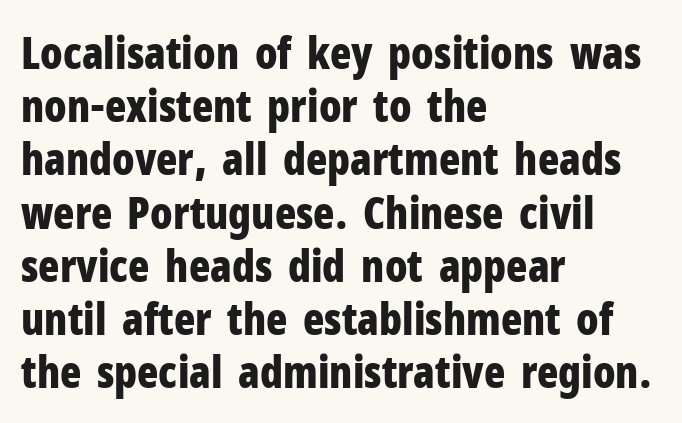
{"serif": "no", "italic": "no", "bold": "yes", "weight": "bold", "width": "condensed", "stroke_contrast": "low", "x_height": "medium", "monospaced": "no", "underline": "no", "align": "left", "line_spacing_ratio": 1.21, "letter_spacing": "normal", "letter_spacing_em": 0.0, "glyph_px": 44}
